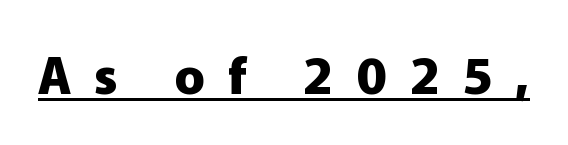
{"serif": "no", "italic": "no", "bold": "yes", "weight": "heavy", "width": "normal", "stroke_contrast": "low", "x_height": "medium", "monospaced": "no", "underline": "yes", "letter_spacing": "wide", "letter_spacing_em": 0.46, "glyph_px": 50}
